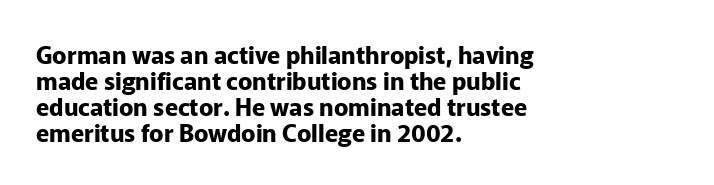
Q: Is the text bold? A: Yes.
Q: Is the text italic (slanted)? A: No, it is upright.
Q: Is the text underlined? A: No.
Q: How is the paragraph aligned? A: Left-aligned.
Q: Is the spacing between letters normal or unusually wide? A: Normal.
Q: Is the spacing between lines tight, normal or loose? A: Tight.
